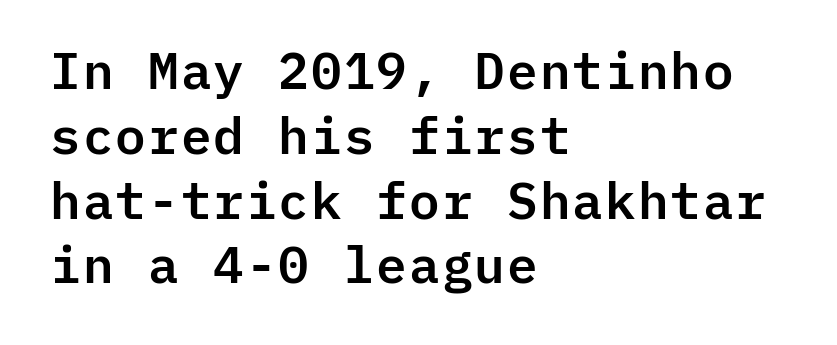
Q: Is the text italic (slanted)? A: No, it is upright.
Q: Is the typeface a serif or a sans-serif typeface? A: Sans-serif.
Q: Is the text underlined? A: No.
Q: How is the paragraph aligned? A: Left-aligned.
Q: Is the spacing between letters normal or unusually wide? A: Normal.
Q: Is the spacing between lines tight, normal or loose? A: Normal.
Q: Width (condensed, normal, or wide)? A: Normal.
Q: Stroke contrast? A: Low.
Q: x-height? A: Medium.
Q: Monospaced? A: Yes.
